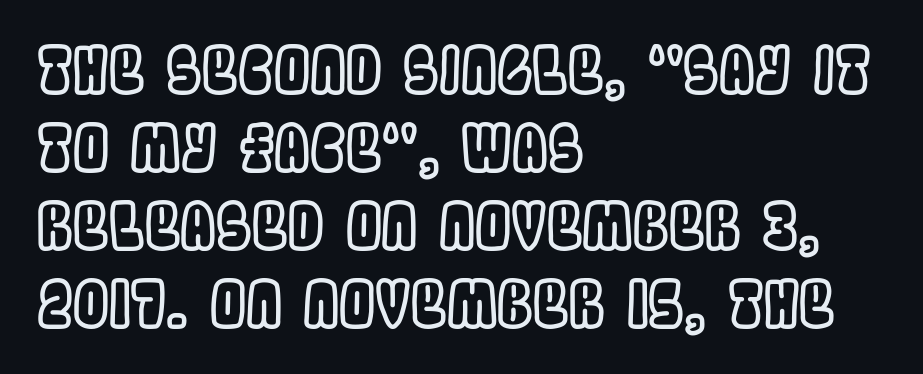
The image shows 64 px condensed type, upright; set left-aligned, line spacing 1.22x, normal letter spacing, not underlined; a large x-height.
